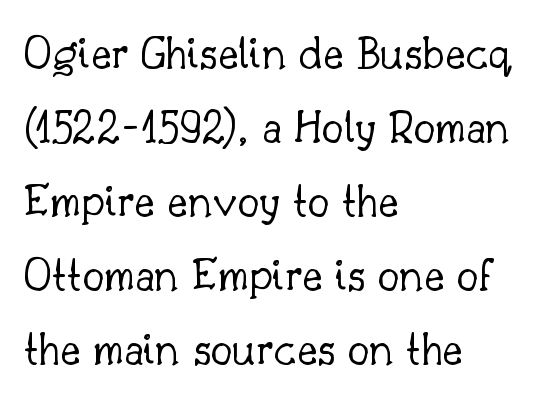
The image shows 49 px light type, upright; set left-aligned, normal line spacing (1.51x), normal letter spacing, not underlined; low stroke contrast and a small x-height.
